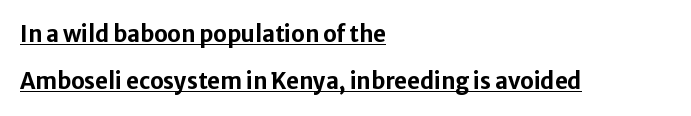
The image shows 22 px bold type, upright; set left-aligned, loose line spacing (2.15x), normal letter spacing, underlined.
